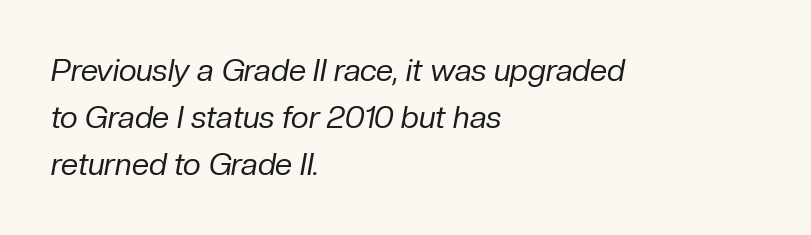
Q: Is the text bold? A: No.
Q: Is the text italic (slanted)? A: Yes, it leans right by about 10 degrees.
Q: Is the text underlined? A: No.
Q: How is the paragraph aligned? A: Left-aligned.
Q: Is the spacing between letters normal or unusually wide? A: Normal.
Q: Is the spacing between lines tight, normal or loose? A: Normal.
Q: Width (condensed, normal, or wide)? A: Normal.
Q: Stroke contrast? A: Low.
Q: x-height? A: Medium.
Q: Monospaced? A: No.
